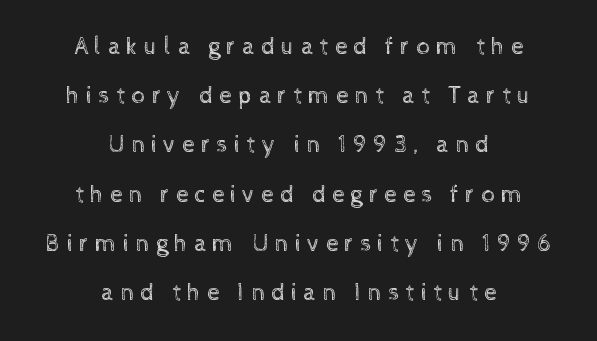
No letter is thick-stroked: the sample isn't bold. The setting favours the middle, as headings and verse often do. The space between consecutive lines is lavish. Words float on clear page, feet unadorned. Does extra space separate the letters? Yes, quite a lot of it. These lines were composed using upright roman letters.
